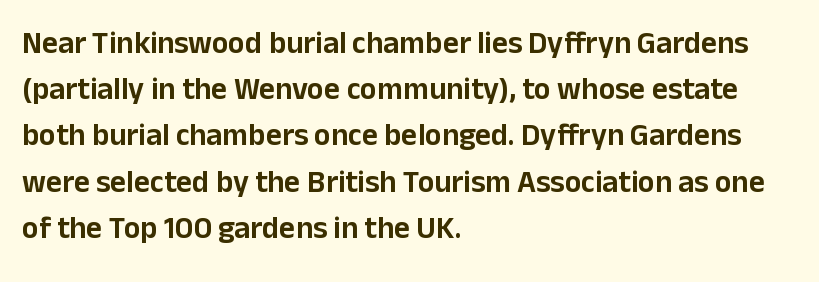
Q: Is the text italic (slanted)? A: No, it is upright.
Q: Is the typeface a serif or a sans-serif typeface? A: Sans-serif.
Q: Is the text underlined? A: No.
Q: How is the paragraph aligned? A: Left-aligned.
Q: Is the spacing between letters normal or unusually wide? A: Normal.
Q: Is the spacing between lines tight, normal or loose? A: Normal.
Q: Width (condensed, normal, or wide)? A: Normal.
Q: Stroke contrast? A: Low.
Q: x-height? A: Medium.
Q: Monospaced? A: No.
